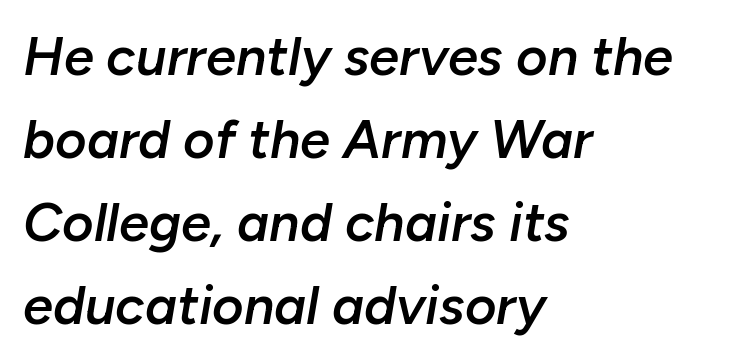
Q: Is the text bold? A: Semi-bold.
Q: Is the text italic (slanted)? A: Yes, it leans right by about 10 degrees.
Q: Is the text underlined? A: No.
Q: How is the paragraph aligned? A: Left-aligned.
Q: Is the spacing between letters normal or unusually wide? A: Normal.
Q: Is the spacing between lines tight, normal or loose? A: Normal.
Q: Width (condensed, normal, or wide)? A: Normal.
Q: Stroke contrast? A: Low.
Q: x-height? A: Medium.
Q: Monospaced? A: No.
